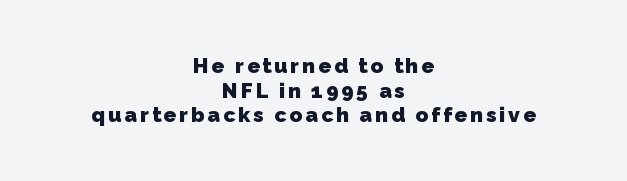
The area under the type is left untouched. Emphasis by weight is at full strength: bold. The rag falls on both sides of this text block equally.
